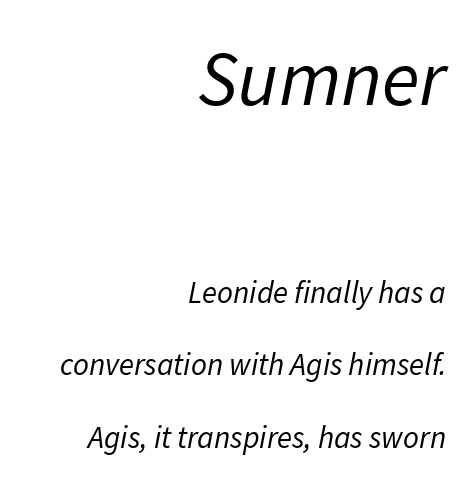
{"italic": "yes", "lean": "right", "slant_degrees": 11, "bold": "no", "weight": "regular", "width": "normal", "stroke_contrast": "low", "x_height": "medium", "monospaced": "no", "underline": "no", "align": "right", "line_spacing": "loose", "line_spacing_ratio": 2.33, "letter_spacing": "normal", "letter_spacing_em": 0.0, "larger_block": "first", "size_ratio": 2.52, "glyph_px": 78}
